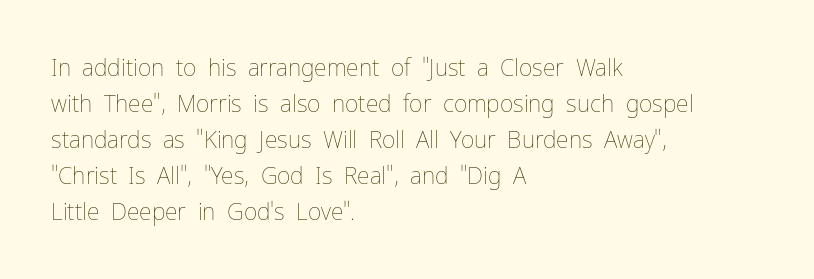
The image shows 23 px text type, upright; set left-aligned, normal line spacing (1.57x), normal letter spacing, not underlined.
